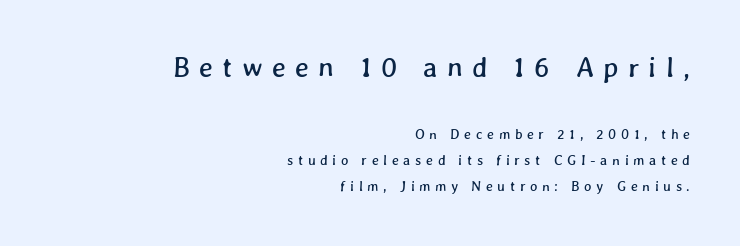
The space directly below the letters is spotless. Is this a fixed-width face? No — the glyphs have proportional, varying widths. If you drew a ruler down the right edge, every line would touch it. Glyph-to-glyph distance is far greater than everyday printed text. Caption: upper text group enlarged, lower text group reduced.
